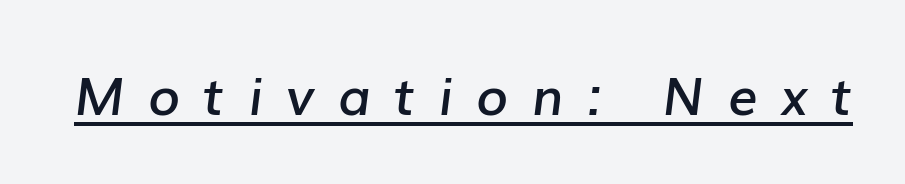
{"italic": "yes", "lean": "right", "slant_degrees": 7, "bold": "semi", "weight": "semibold", "width": "normal", "stroke_contrast": "low", "x_height": "medium", "monospaced": "no", "underline": "yes", "letter_spacing": "wide", "letter_spacing_em": 0.45, "glyph_px": 52}
